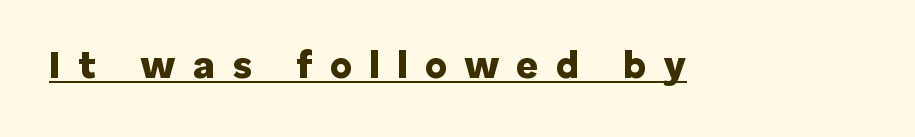
{"serif": "no", "italic": "no", "bold": "yes", "weight": "heavy", "width": "normal", "stroke_contrast": "low", "x_height": "medium", "monospaced": "no", "underline": "yes", "letter_spacing": "wide", "letter_spacing_em": 0.45, "glyph_px": 38}
